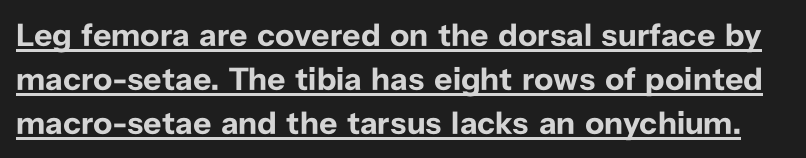
Q: Is the text bold? A: Yes.
Q: Is the text italic (slanted)? A: No, it is upright.
Q: Is the typeface a serif or a sans-serif typeface? A: Sans-serif.
Q: Is the text underlined? A: Yes.
Q: Is the spacing between letters normal or unusually wide? A: Normal.
Q: Is the spacing between lines tight, normal or loose? A: Normal.
Q: Width (condensed, normal, or wide)? A: Normal.
Q: Stroke contrast? A: Low.
Q: x-height? A: Medium.
Q: Monospaced? A: No.
